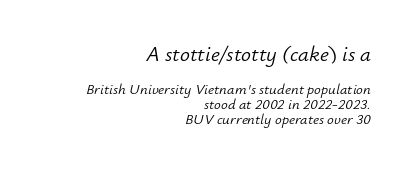
Q: Is the text bold? A: No.
Q: Is the text italic (slanted)? A: Yes, it leans right by about 12 degrees.
Q: Is the text underlined? A: No.
Q: How is the paragraph aligned? A: Right-aligned.
Q: Is the spacing between letters normal or unusually wide? A: Normal.
Q: Is the spacing between lines tight, normal or loose? A: Tight.
Q: Which block of text is set in a larger size, the first (top) or the second (bottom)? A: The first (top) one.
